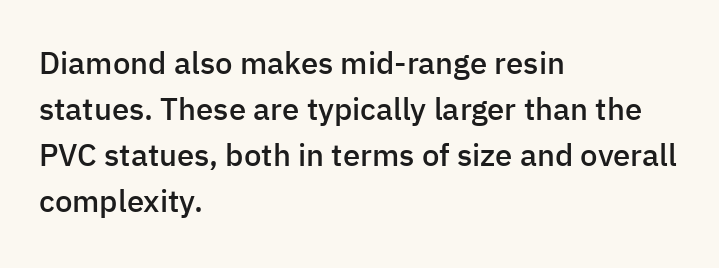
The image shows 31 px semibold sans-serif type, upright; set left-aligned, normal line spacing (1.48x), normal letter spacing, not underlined; low stroke contrast and a medium x-height.
